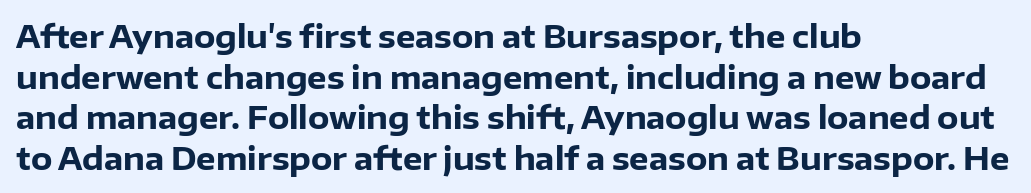
Does the leading feel generous? No, just average. Notice how thick the strokes are: this is what a full bold looks like. Font category for this specimen: sans-serif. The rag falls on the right side of this text block.
